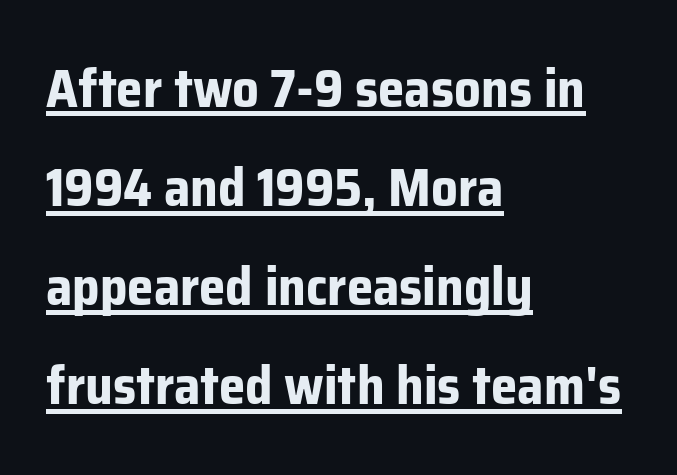
Quick note: not italic, upright. The glyphs are accompanied by a horizontal stroke just below them. What weight is shown? A full bold with thick strokes. This rendering uses left alignment, leaving the right contour irregular. Regarding serifs, this sample does without them.
